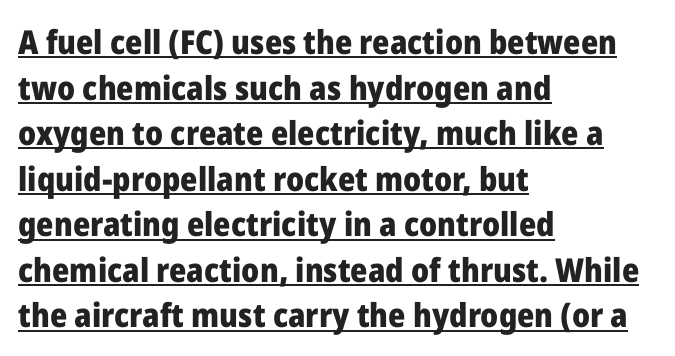
Q: Is the text bold? A: Yes.
Q: Is the text italic (slanted)? A: No, it is upright.
Q: Is the typeface a serif or a sans-serif typeface? A: Sans-serif.
Q: Is the text underlined? A: Yes.
Q: How is the paragraph aligned? A: Left-aligned.
Q: Is the spacing between letters normal or unusually wide? A: Normal.
Q: Is the spacing between lines tight, normal or loose? A: Normal.
Q: Width (condensed, normal, or wide)? A: Normal.
Q: Stroke contrast? A: Low.
Q: x-height? A: Medium.
Q: Monospaced? A: No.
